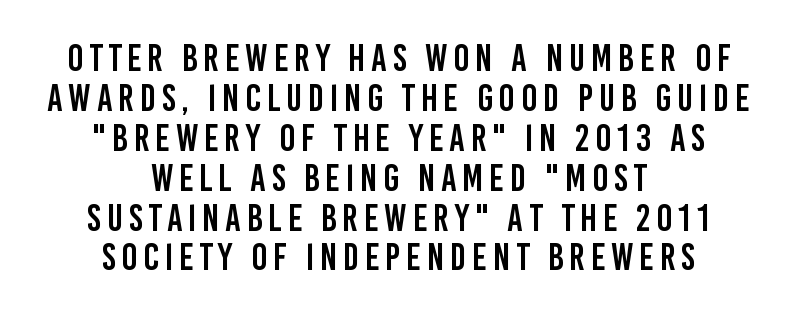
Q: Is the text italic (slanted)? A: No, it is upright.
Q: Is the typeface a serif or a sans-serif typeface? A: Sans-serif.
Q: Is the text underlined? A: No.
Q: How is the paragraph aligned? A: Centered.
Q: Is the spacing between lines tight, normal or loose? A: Tight.
Q: Width (condensed, normal, or wide)? A: Condensed.
Q: Stroke contrast? A: Low.
Q: x-height? A: Large.
Q: Monospaced? A: No.
